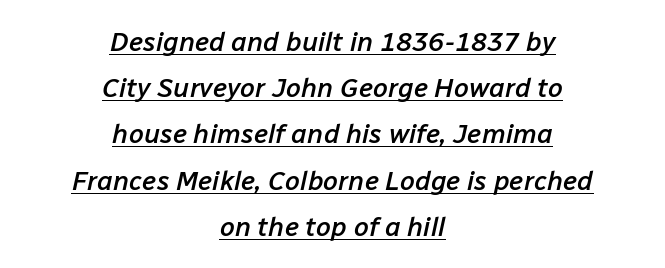
The image shows 27 px text type, italic (leaning right); set centered, line spacing 1.71x, normal letter spacing, underlined.
